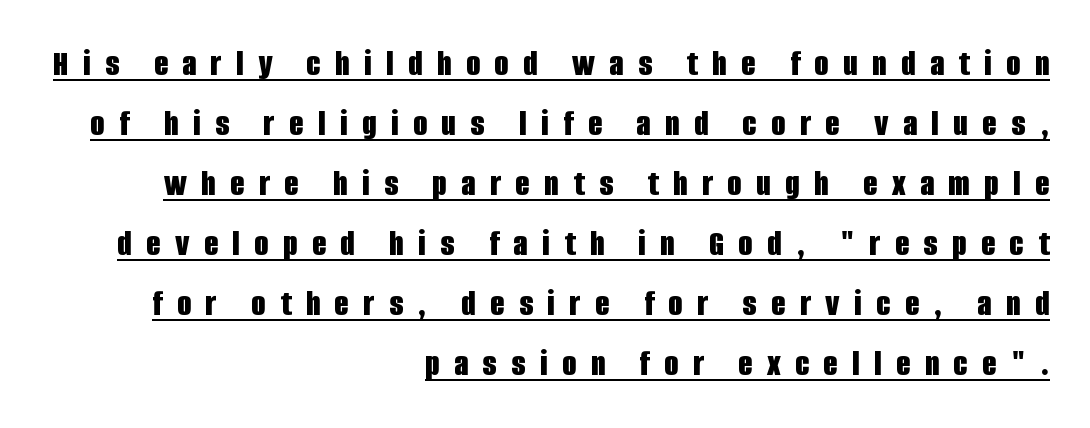
Here the designer chose a conventional face with non-uniform glyph widths. Every word sits above its own underline. Students, note that the glyphs here are deliberately spaced far apart. The setting favours the right margin, as signatures and pull-quotes sometimes do. The designer left line spacing at the default. Bold? Absolutely — the strokes are thick and heavy.
